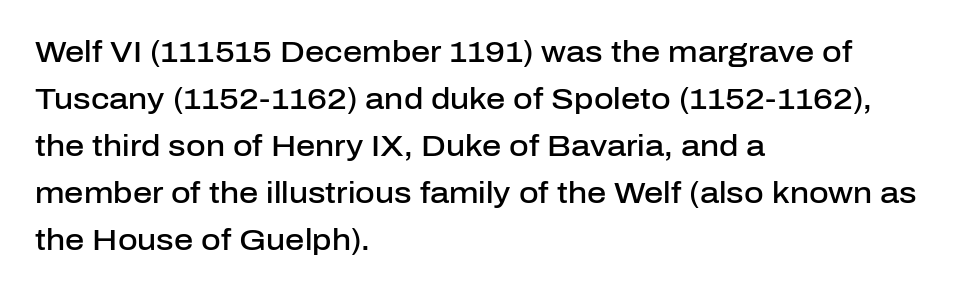
The image shows 30 px semibold sans-serif type, upright; set left-aligned, normal line spacing (1.57x), normal letter spacing, not underlined; low stroke contrast and a medium x-height.
